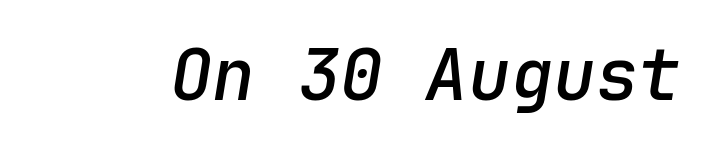
Q: Is the text bold? A: Semi-bold.
Q: Is the text italic (slanted)? A: Yes, it leans right by about 9 degrees.
Q: Is the text underlined? A: No.
Q: Is the spacing between letters normal or unusually wide? A: Normal.
Q: Width (condensed, normal, or wide)? A: Normal.
Q: Stroke contrast? A: Low.
Q: x-height? A: Medium.
Q: Monospaced? A: Yes.
